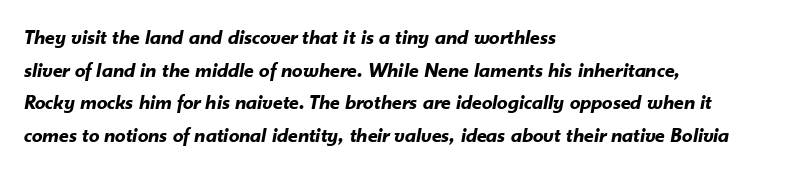
{"italic": "yes", "lean": "right", "slant_degrees": 10, "bold": "yes", "underline": "no", "align": "left", "line_spacing": "normal", "line_spacing_ratio": 1.55, "letter_spacing": "normal", "letter_spacing_em": 0.0, "glyph_px": 21}
